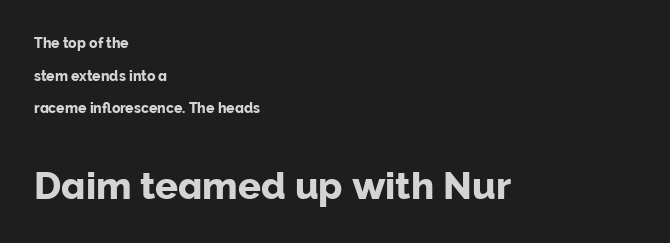
{"serif": "no", "italic": "no", "width": "normal", "stroke_contrast": "low", "x_height": "medium", "monospaced": "no", "underline": "no", "align": "left", "line_spacing": "loose", "line_spacing_ratio": 2.33, "letter_spacing": "normal", "letter_spacing_em": 0.0, "larger_block": "second", "size_ratio": 2.71, "glyph_px": 38}
